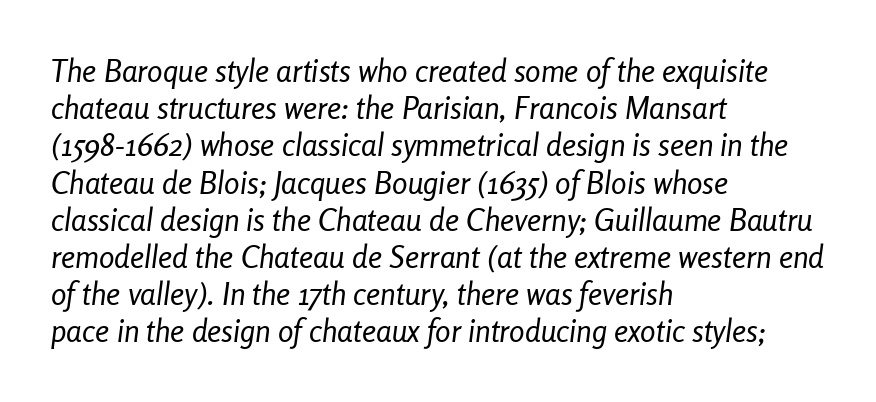
The space directly below the letters is spotless. The strokes carry an ordinary text weight at most. Each letter keeps its own natural width here, so spacing adapts to shape. This rendering leaves character spacing at its baseline value.
